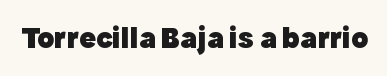
{"serif": "no", "italic": "no", "bold": "yes", "weight": "heavy", "width": "normal", "x_height": "medium", "monospaced": "no", "underline": "no", "letter_spacing": "normal", "letter_spacing_em": 0.0, "glyph_px": 31}
